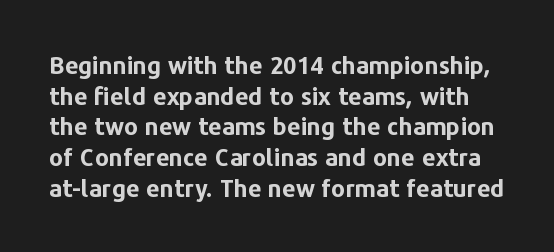
Q: Is the text bold? A: Yes.
Q: Is the text italic (slanted)? A: No, it is upright.
Q: Is the text underlined? A: No.
Q: Is the spacing between letters normal or unusually wide? A: Normal.
Q: Is the spacing between lines tight, normal or loose? A: Normal.
